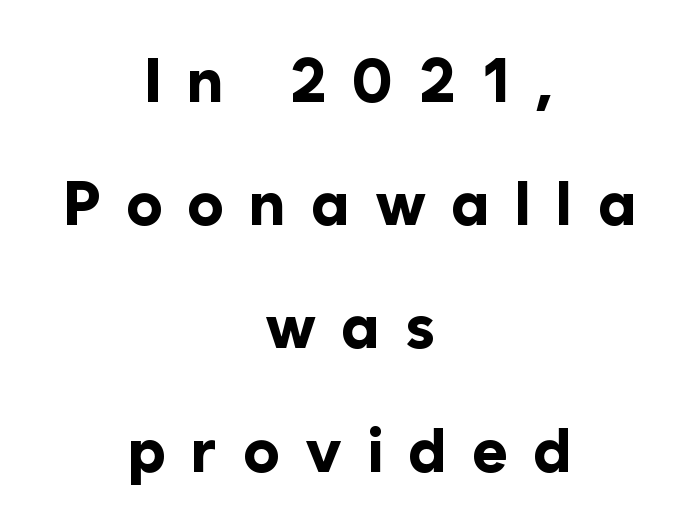
The image shows 61 px bold sans-serif type, upright; set centered, loose line spacing (2.02x), unusually wide letter spacing (+0.41 em), not underlined; low stroke contrast and a medium x-height.
